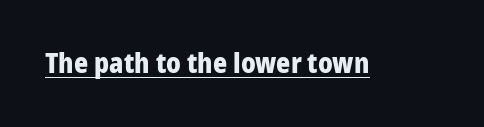
{"italic": "no", "bold": "yes", "underline": "yes", "letter_spacing": "normal", "letter_spacing_em": 0.0, "glyph_px": 27}
